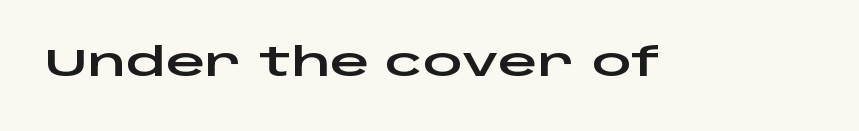
The letters advance in unequal steps, a hallmark of proportional type. The letters stand upright; this is a roman face. Grotesque or geometric, the face here clearly has no serifs. The letterforms sit shoulder to shoulder at normal distance.
